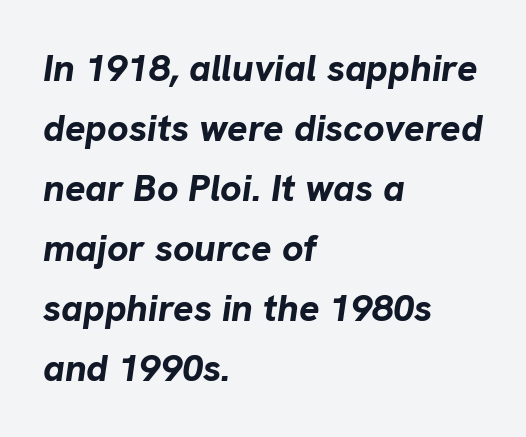
Q: Is the text bold? A: Yes.
Q: Is the text italic (slanted)? A: Yes, it leans right by about 8 degrees.
Q: Is the text underlined? A: No.
Q: How is the paragraph aligned? A: Left-aligned.
Q: Is the spacing between letters normal or unusually wide? A: Normal.
Q: Is the spacing between lines tight, normal or loose? A: Normal.
Q: Width (condensed, normal, or wide)? A: Normal.
Q: Stroke contrast? A: Low.
Q: x-height? A: Medium.
Q: Monospaced? A: No.
